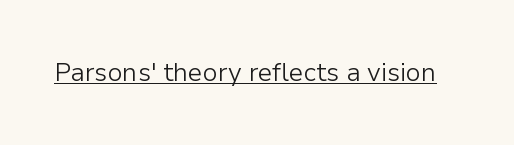
Q: Is the text bold? A: No.
Q: Is the text italic (slanted)? A: No, it is upright.
Q: Is the text underlined? A: Yes.
Q: Is the spacing between letters normal or unusually wide? A: Normal.
